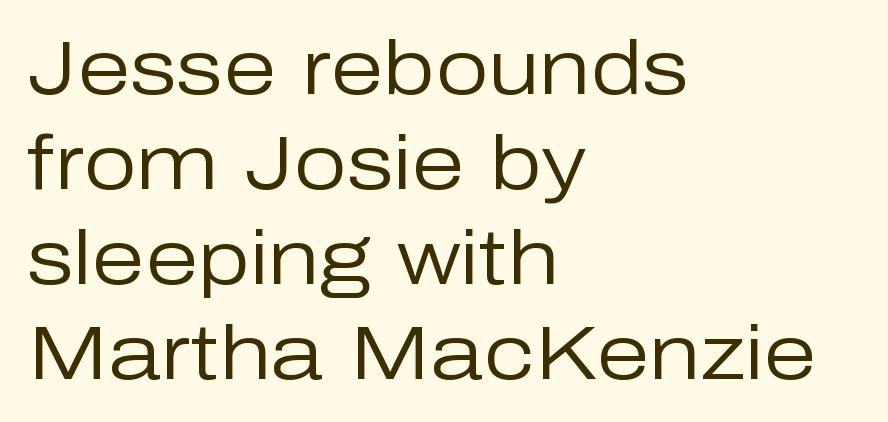
{"serif": "no", "italic": "no", "bold": "no", "weight": "regular", "width": "normal", "stroke_contrast": "low", "x_height": "medium", "monospaced": "no", "underline": "no", "align": "left", "line_spacing": "normal", "line_spacing_ratio": 1.25, "letter_spacing": "normal", "letter_spacing_em": 0.0, "glyph_px": 76}
